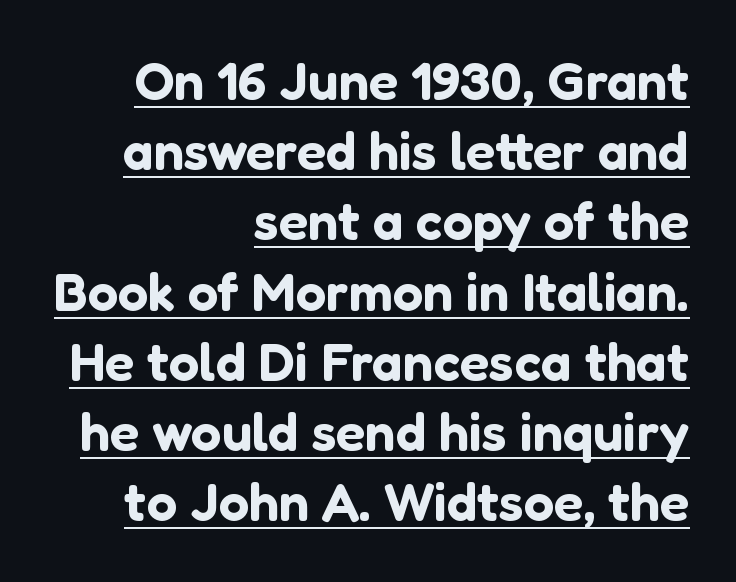
The image shows 54 px sans-serif type, upright; set right-aligned, normal line spacing (1.3x), normal letter spacing, underlined; low stroke contrast and a medium x-height.
